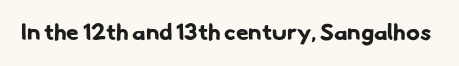
Compared with typical body copy, the letter spacing here is the same. A bare baseline throughout the passage. Chunky letters — that's bold for sure.
